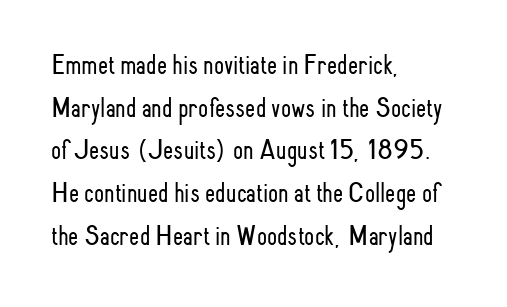
This rendering uses left alignment, leaving the right contour irregular. The rendering shows plain stroke endings on the letterforms — a sans-serif design. The rendering uses natural spacing where letterforms have individual widths. In terms of leading, this rendering sits right in the middle. Each word holds together tightly as a unit, with standard inter-letter gaps. The font is comparable to plain body text, perhaps lighter.
